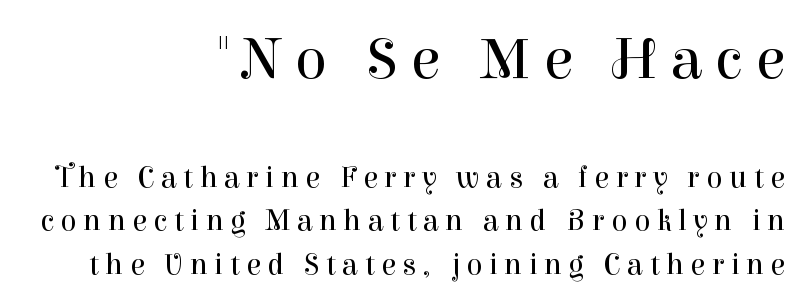
Q: Is the text bold? A: No.
Q: Is the text italic (slanted)? A: No, it is upright.
Q: Is the typeface a serif or a sans-serif typeface? A: Serif.
Q: Is the text underlined? A: No.
Q: How is the paragraph aligned? A: Right-aligned.
Q: Is the spacing between letters normal or unusually wide? A: Unusually wide.
Q: Is the spacing between lines tight, normal or loose? A: Normal.
Q: Which block of text is set in a larger size, the first (top) or the second (bottom)? A: The first (top) one.
Q: Width (condensed, normal, or wide)? A: Normal.
Q: Stroke contrast? A: High.
Q: x-height? A: Medium.
Q: Monospaced? A: No.
